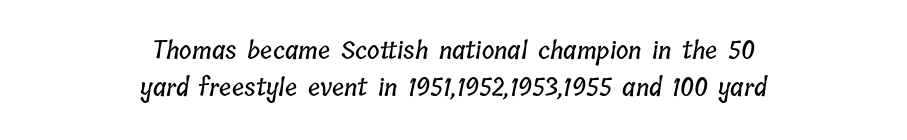
If you folded the block vertically in half, each line would mirror itself in length. Rows of type keep a routine distance in the vertical direction. Students, note that the glyphs here touch the page at normal intervals. Anything drawn beneath the words? Only blank space.
